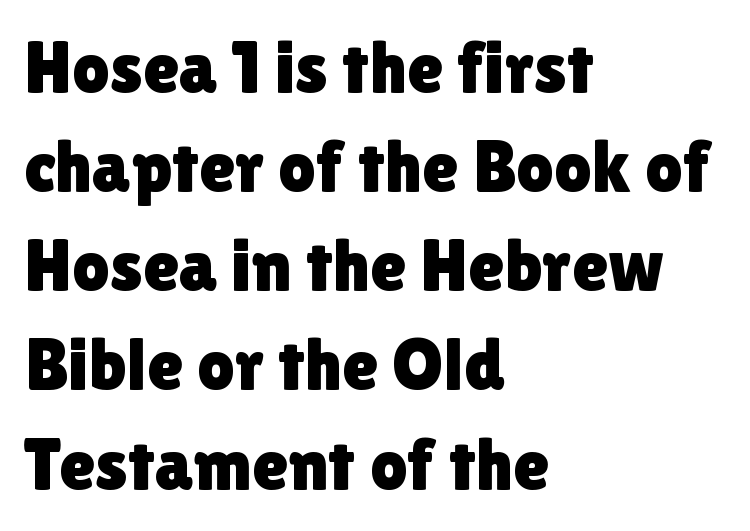
This is roman type, the default non-slanted kind. Is the block centered? No — it sits flush against the left margin. Is this a fixed-width face? No — the glyphs have proportional, varying widths. The letterforms sit shoulder to shoulder at normal distance.
